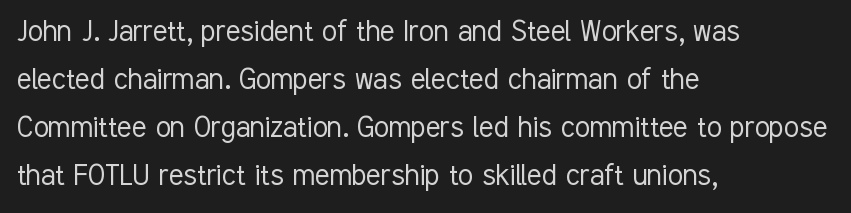
The image shows 34 px light, condensed sans-serif type, upright; set left-aligned, normal line spacing (1.41x), normal letter spacing, not underlined; low stroke contrast and a medium x-height.
